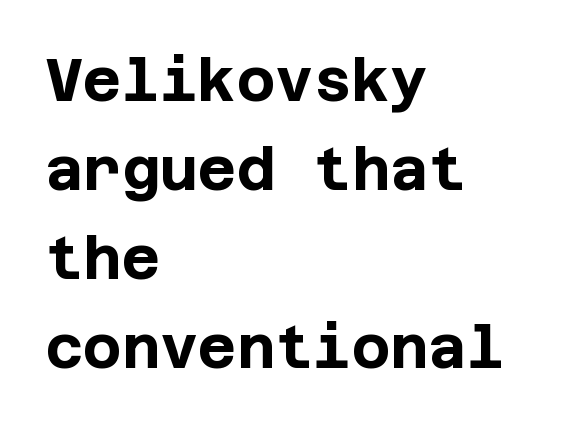
Q: Is the text bold? A: Yes.
Q: Is the text italic (slanted)? A: No, it is upright.
Q: Is the typeface a serif or a sans-serif typeface? A: Sans-serif.
Q: Is the text underlined? A: No.
Q: How is the paragraph aligned? A: Left-aligned.
Q: Is the spacing between letters normal or unusually wide? A: Normal.
Q: Is the spacing between lines tight, normal or loose? A: Normal.
Q: Width (condensed, normal, or wide)? A: Normal.
Q: Stroke contrast? A: Low.
Q: x-height? A: Large.
